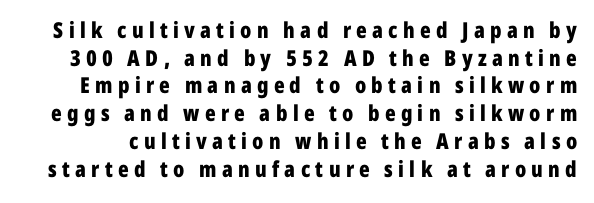
The image shows 22 px bold type, upright; set normal line spacing (1.26x), unusually wide letter spacing (+0.24 em), not underlined.
